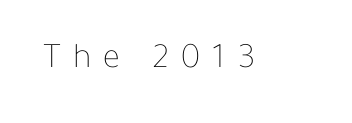
The image shows 36 px thin type, upright; set unusually wide letter spacing (+0.34 em), not underlined; low stroke contrast and a medium x-height.
